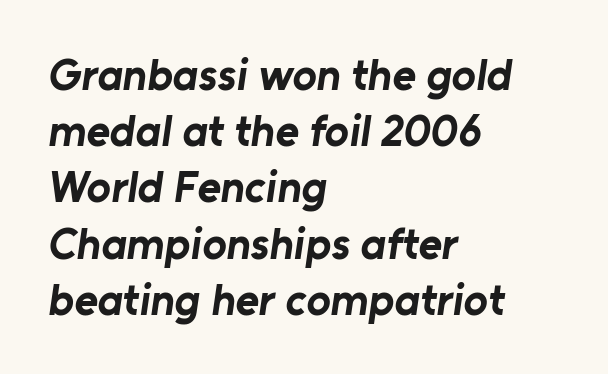
Q: Is the text bold? A: Yes.
Q: Is the typeface a serif or a sans-serif typeface? A: Sans-serif.
Q: Is the text underlined? A: No.
Q: How is the paragraph aligned? A: Left-aligned.
Q: Is the spacing between letters normal or unusually wide? A: Normal.
Q: Is the spacing between lines tight, normal or loose? A: Normal.
Q: Width (condensed, normal, or wide)? A: Normal.
Q: Stroke contrast? A: Low.
Q: x-height? A: Medium.
Q: Monospaced? A: No.
